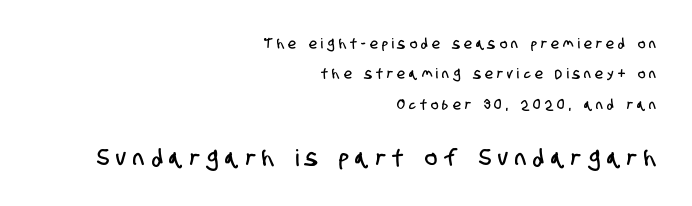
The image shows 23 px text type; set right-aligned, loose line spacing (2.17x), unusually wide letter spacing (+0.31 em), not underlined; the second (bottom) block is 1.64x larger.
